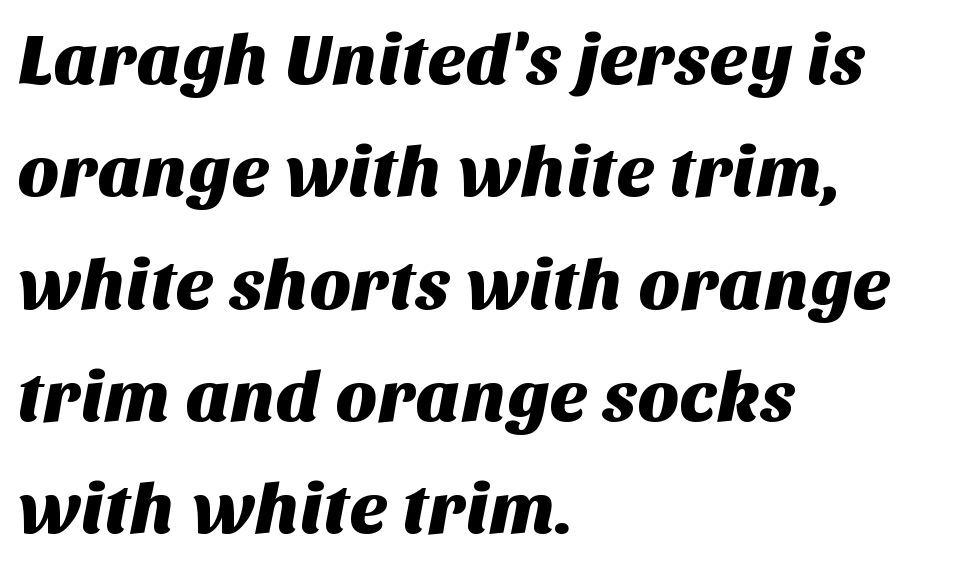
Evenly set lines give the paragraph a standard silhouette. The words here are not underlined. The typeface chosen for these lines omits serifs. Here the glyphs are tracked normally, forming tight word shapes. Is this a fixed-width face? No — the glyphs have proportional, varying widths.
